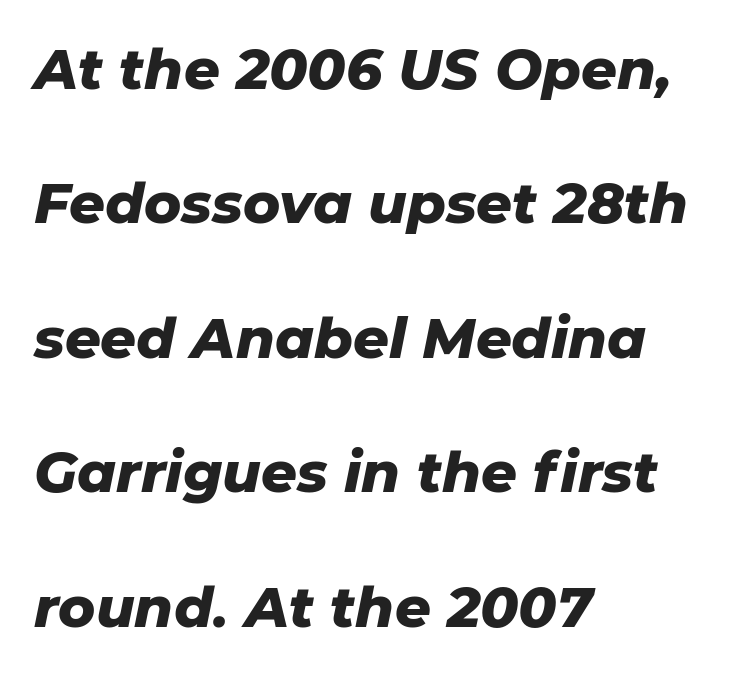
Caption: standard tracking, unaltered. Quick note: italic. If you measured baseline to baseline, you'd find a long distance. Line starts are locked; line ends wander.
